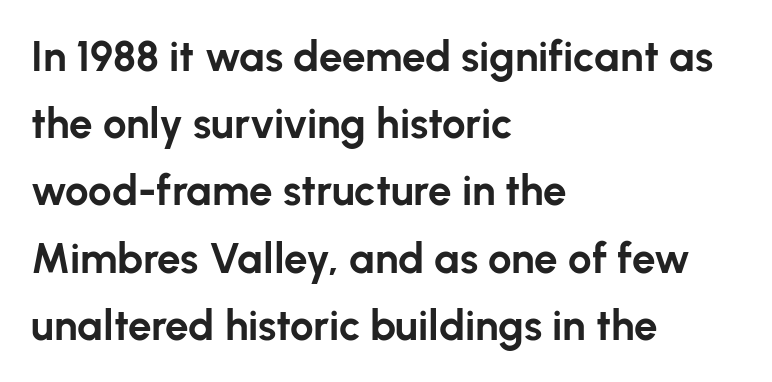
The image shows 42 px bold sans-serif type, upright; set left-aligned, normal line spacing (1.6x), normal letter spacing, not underlined; low stroke contrast and a medium x-height.
